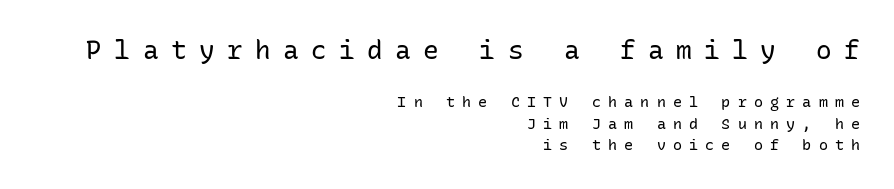
A quiet, ordinary-to-light weight characterises the typeface. The space directly below the letters is spotless. Is the letter spacing exaggerated? Yes — the characters are pushed far apart. The emphasis by scale lands on block number one, above. One-word summary of the alignment: right. Do the letters lean? They stand straight.
